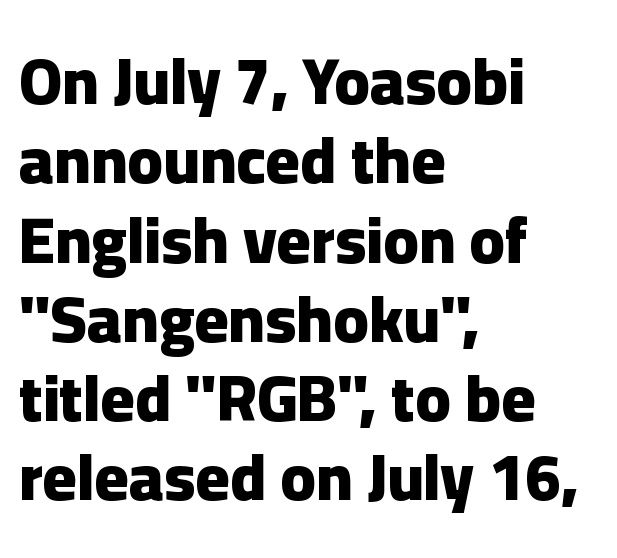
{"serif": "no", "italic": "no", "bold": "yes", "weight": "heavy", "width": "normal", "stroke_contrast": "low", "x_height": "medium", "monospaced": "no", "underline": "no", "align": "left", "line_spacing_ratio": 1.22, "letter_spacing": "normal", "letter_spacing_em": 0.0, "glyph_px": 65}
